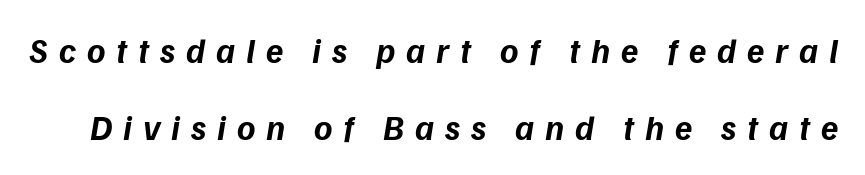
{"serif": "no", "bold": "yes", "weight": "bold", "width": "normal", "stroke_contrast": "low", "x_height": "medium", "monospaced": "no", "underline": "no", "line_spacing": "loose", "line_spacing_ratio": 2.2, "letter_spacing": "wide", "letter_spacing_em": 0.31, "glyph_px": 35}
